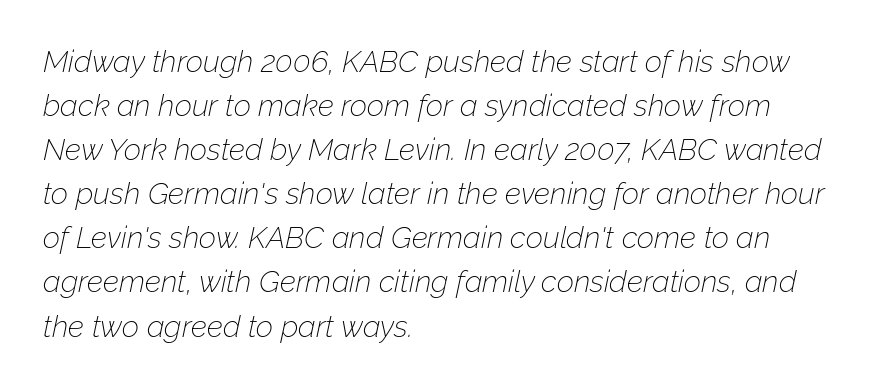
Q: Is the text bold? A: No.
Q: Is the text italic (slanted)? A: Yes, it leans right by about 12 degrees.
Q: Is the text underlined? A: No.
Q: How is the paragraph aligned? A: Left-aligned.
Q: Is the spacing between letters normal or unusually wide? A: Normal.
Q: Is the spacing between lines tight, normal or loose? A: Normal.
Q: Width (condensed, normal, or wide)? A: Normal.
Q: Stroke contrast? A: Low.
Q: x-height? A: Medium.
Q: Monospaced? A: No.
